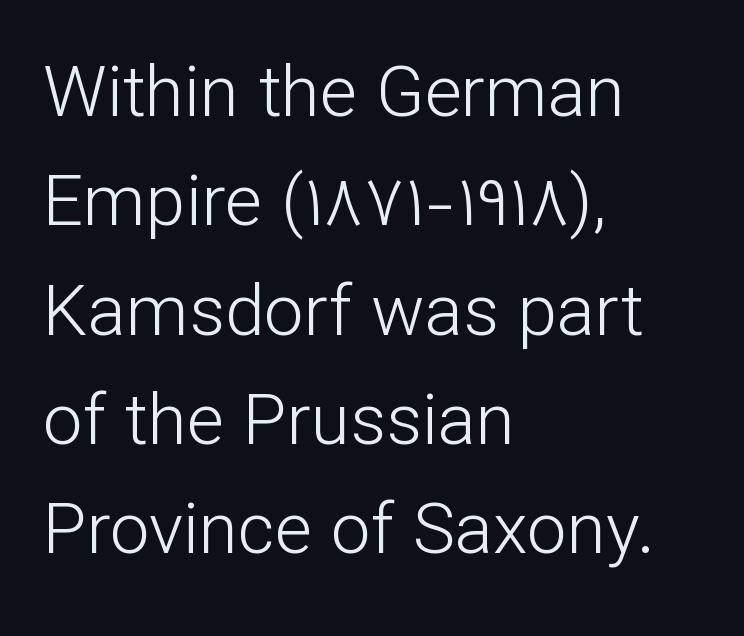
{"serif": "no", "italic": "no", "bold": "no", "weight": "light", "width": "normal", "stroke_contrast": "low", "x_height": "medium", "monospaced": "no", "underline": "no", "align": "left", "line_spacing": "normal", "line_spacing_ratio": 1.54, "letter_spacing": "normal", "letter_spacing_em": 0.0, "glyph_px": 71}
